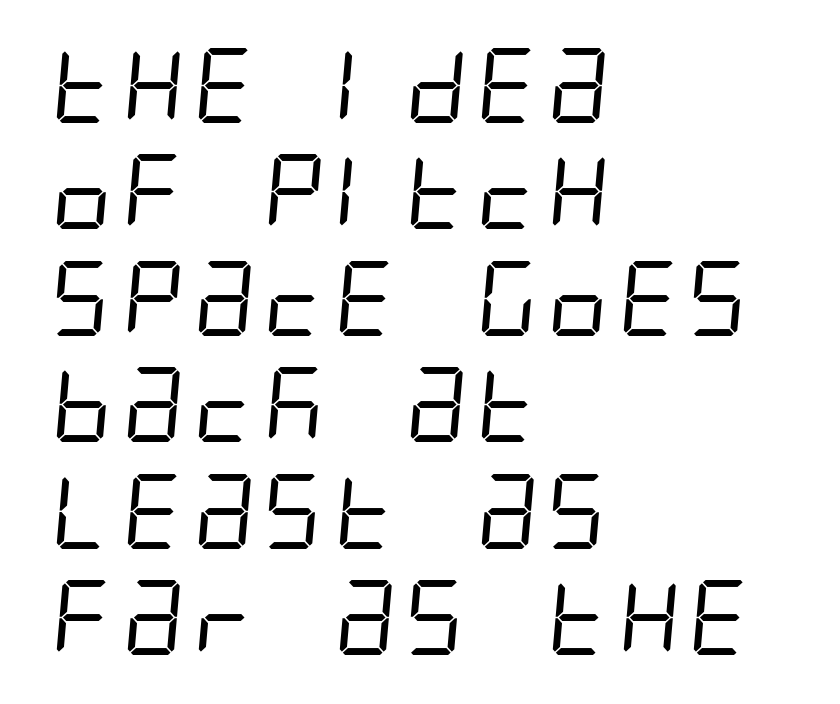
The image shows 75 px regular-weight, condensed sans-serif type; set left-aligned, normal line spacing (1.42x), normal letter spacing, not underlined; low stroke contrast and a large x-height.
